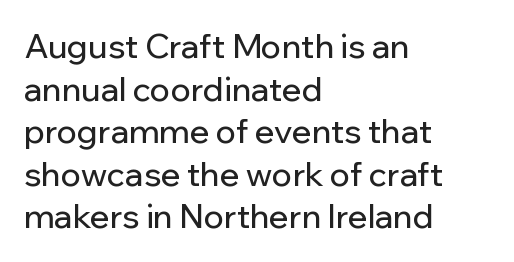
{"serif": "no", "italic": "no", "width": "normal", "stroke_contrast": "low", "x_height": "medium", "monospaced": "no", "underline": "no", "align": "left", "line_spacing": "normal", "line_spacing_ratio": 1.29, "letter_spacing": "normal", "letter_spacing_em": 0.0, "glyph_px": 33}
